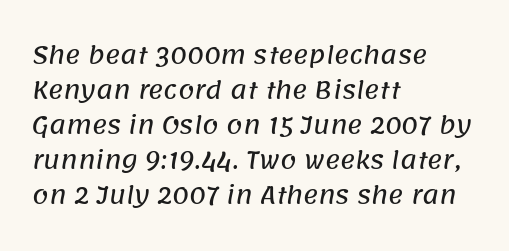
{"underline": "no", "align": "left", "line_spacing": "normal", "line_spacing_ratio": 1.52, "letter_spacing": "normal", "letter_spacing_em": 0.0, "glyph_px": 23}
